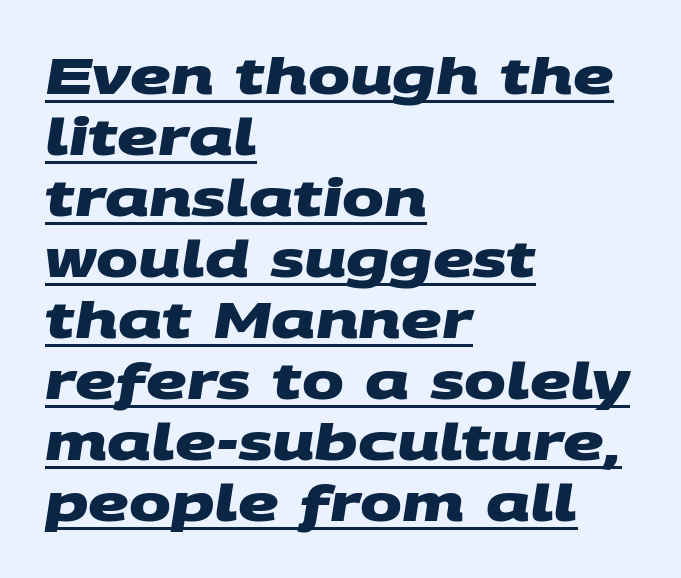
Q: Is the text bold? A: Yes.
Q: Is the typeface a serif or a sans-serif typeface? A: Sans-serif.
Q: Is the text underlined? A: Yes.
Q: How is the paragraph aligned? A: Left-aligned.
Q: Is the spacing between letters normal or unusually wide? A: Normal.
Q: Width (condensed, normal, or wide)? A: Wide.
Q: Stroke contrast? A: Medium.
Q: x-height? A: Large.
Q: Monospaced? A: No.
